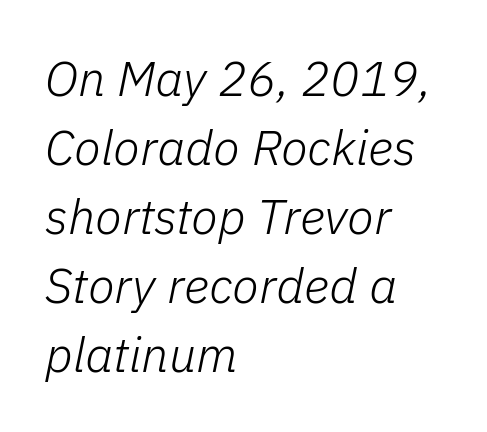
Every character sits at an angle, as italics do. Stems and bowls with no extra thickness — not bold. Line starts are locked; line ends wander. The letters sit at their default tracking, neither squeezed nor spread.
